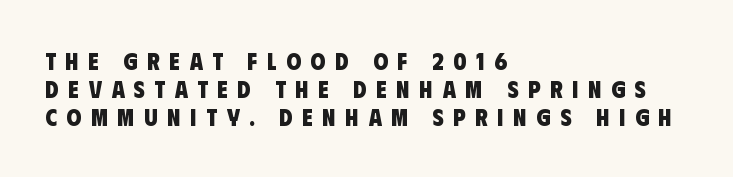
Q: Is the text bold? A: Yes.
Q: Is the text underlined? A: No.
Q: How is the paragraph aligned? A: Left-aligned.
Q: Is the spacing between letters normal or unusually wide? A: Unusually wide.
